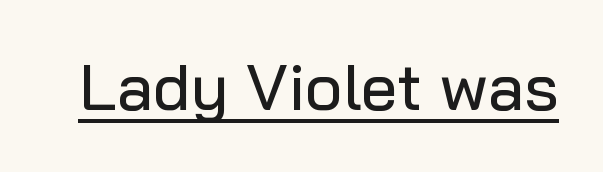
The letters advance in unequal steps, a hallmark of proportional type. The line texture is even and compact thanks to regular tracking. The glyphs are accompanied by a horizontal stroke just below them. The type sits square on the baseline with zero lean.
